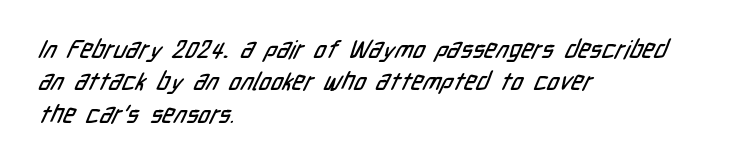
{"underline": "no", "align": "left", "line_spacing": "normal", "line_spacing_ratio": 1.3, "letter_spacing": "normal", "letter_spacing_em": 0.0, "glyph_px": 25}
